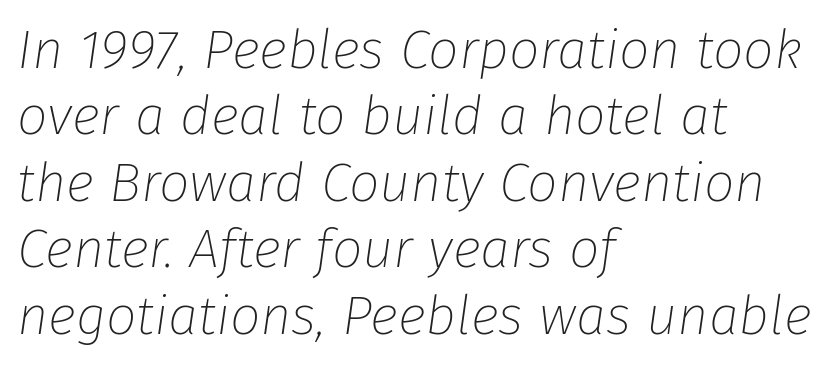
{"italic": "yes", "lean": "right", "slant_degrees": 8, "bold": "no", "weight": "thin", "width": "normal", "stroke_contrast": "low", "x_height": "medium", "monospaced": "no", "underline": "no", "align": "left", "line_spacing_ratio": 1.23, "letter_spacing": "normal", "letter_spacing_em": 0.0, "glyph_px": 54}
